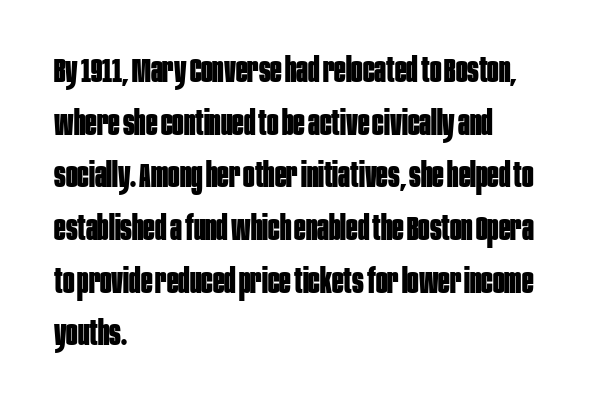
Font category for this specimen: sans-serif. Looks like regular typesetting: each glyph gets only the width it needs. The letters stand straight up with perfectly vertical stems. Typeset ragged right — the left edge is the straight one.
